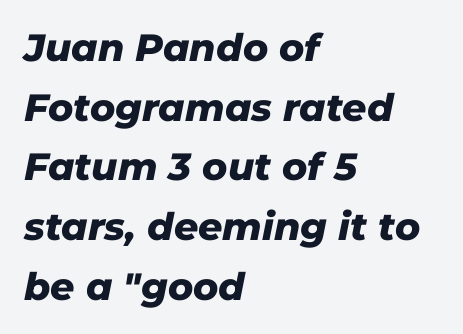
The image shows 38 px heavy type, italic (leaning right); set left-aligned, normal line spacing (1.57x), normal letter spacing, not underlined; low stroke contrast and a medium x-height.
